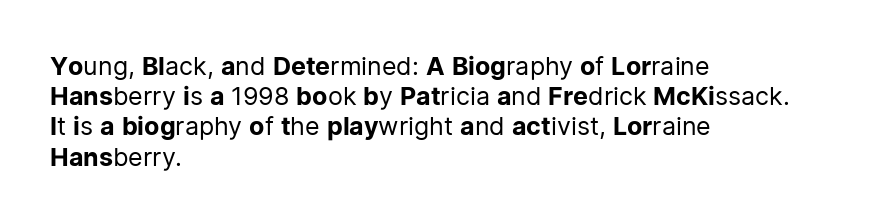
The image shows 25 px text type, upright; set left-aligned, line spacing 1.21x, normal letter spacing, not underlined.
